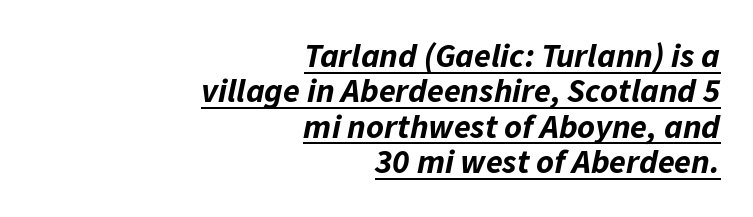
The image shows 34 px bold type, italic (leaning right); set right-aligned, tight line spacing (1.04x), normal letter spacing, underlined; low stroke contrast and a medium x-height.
